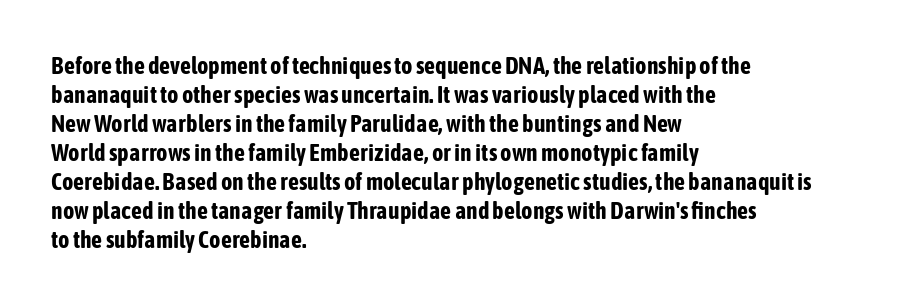
Bold? Absolutely — the strokes are thick and heavy. These lines are set flush left with a ragged right edge. Each row of text sits above clean, open space. There is no visible air inserted between adjacent glyphs. The type sits square on the baseline with zero lean.
